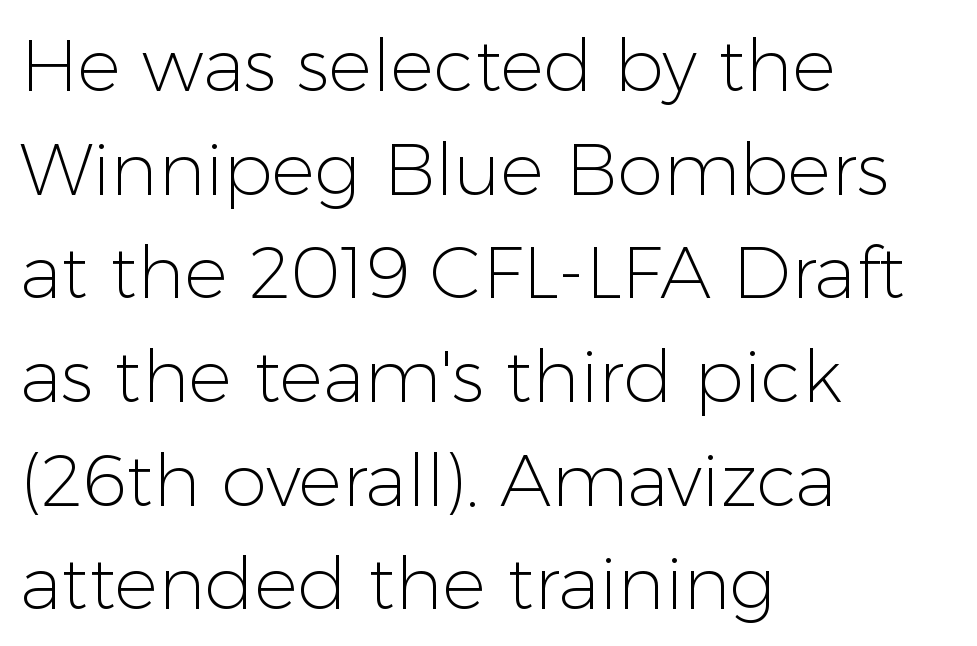
Unlike italic type, these characters show no tilt at all. This sample has the flowing, uneven cadence of proportional lettering. The letters look calm and open, with moderate or lighter stems. Interline gaps are of average width in this sample. Casual observation: everything's shoved over to the left. Nothing unusual about the tracking: characters are spaced as the font intends.
